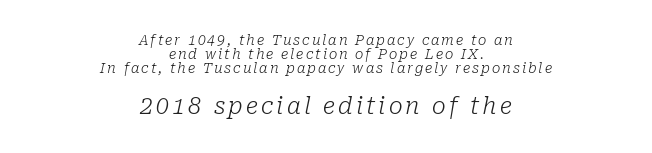
Q: Is the text bold? A: No.
Q: Is the text italic (slanted)? A: Yes, it leans right by about 10 degrees.
Q: Is the text underlined? A: No.
Q: How is the paragraph aligned? A: Centered.
Q: Is the spacing between lines tight, normal or loose? A: Tight.
Q: Which block of text is set in a larger size, the first (top) or the second (bottom)? A: The second (bottom) one.
